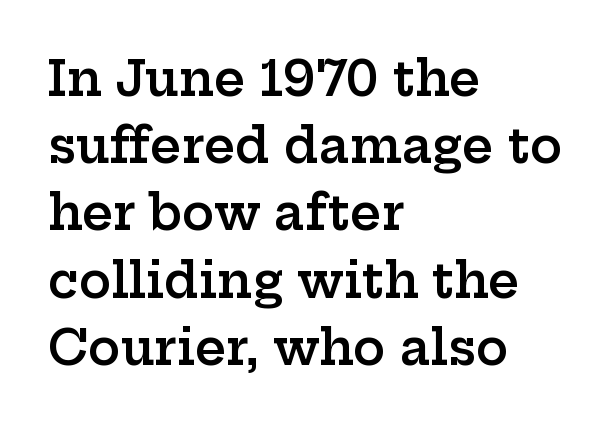
Observe the serifs anchoring each vertical stroke in this sample. Is there any slant? The stems are plumb. In terms of leading, this rendering sits right in the middle. The sample has been set in demibold, a notch under bold.
